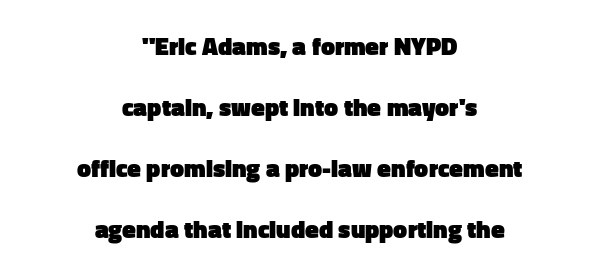
Q: Is the text bold? A: Yes.
Q: Is the text italic (slanted)? A: No, it is upright.
Q: Is the text underlined? A: No.
Q: How is the paragraph aligned? A: Centered.
Q: Is the spacing between letters normal or unusually wide? A: Normal.
Q: Is the spacing between lines tight, normal or loose? A: Loose.
